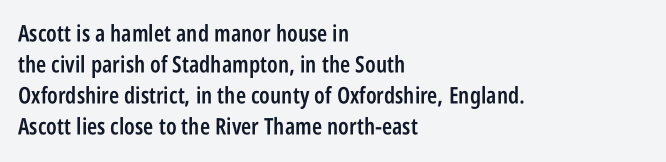
{"italic": "no", "bold": "semi", "underline": "no", "align": "left", "line_spacing": "normal", "line_spacing_ratio": 1.35, "letter_spacing": "normal", "letter_spacing_em": 0.0, "glyph_px": 23}
